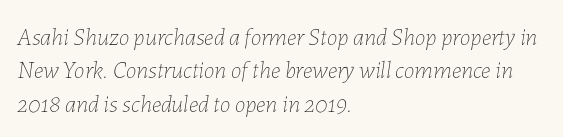
Q: Is the text bold? A: No.
Q: Is the text italic (slanted)? A: Yes, it leans right by about 7 degrees.
Q: Is the text underlined? A: No.
Q: How is the paragraph aligned? A: Left-aligned.
Q: Is the spacing between letters normal or unusually wide? A: Normal.
Q: Is the spacing between lines tight, normal or loose? A: Normal.
